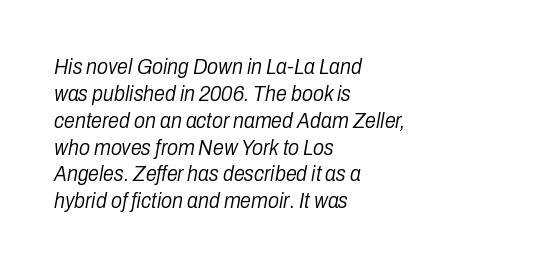
Q: Is the text bold? A: No.
Q: Is the text italic (slanted)? A: Yes, it leans right by about 10 degrees.
Q: Is the text underlined? A: No.
Q: How is the paragraph aligned? A: Left-aligned.
Q: Is the spacing between letters normal or unusually wide? A: Normal.
